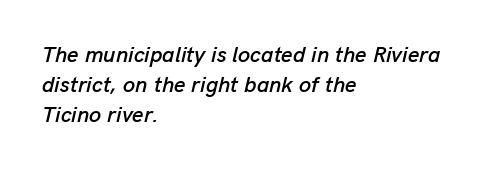
The gap between lines stays unmarked. These lines were composed using italics. Summary of vertical rhythm: regular, with standard interline spacing. The passage is arranged the way most books set body copy — flush left.
